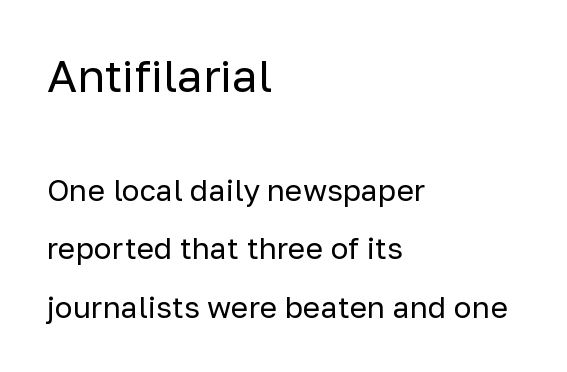
{"serif": "no", "italic": "no", "bold": "no", "weight": "regular", "width": "normal", "stroke_contrast": "low", "x_height": "medium", "monospaced": "no", "underline": "no", "align": "left", "line_spacing": "loose", "line_spacing_ratio": 1.95, "letter_spacing": "normal", "letter_spacing_em": 0.0, "larger_block": "first", "size_ratio": 1.5, "glyph_px": 45}
